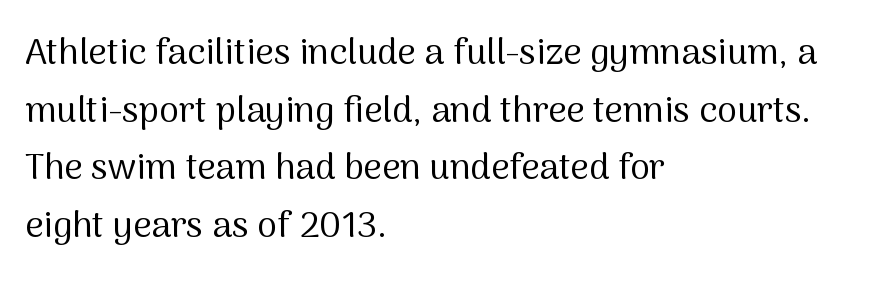
Layout note: lines flush left. Caption: face not bold, strokes unweighted. You could not count columns in this text — the font is proportionally spaced. The letters stand straight up with perfectly vertical stems.
